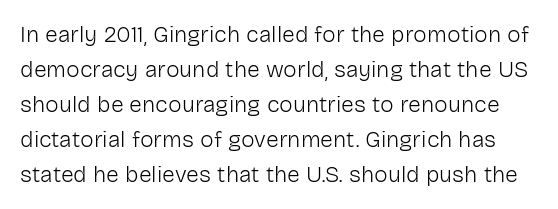
{"italic": "no", "bold": "no", "underline": "no", "line_spacing": "normal", "line_spacing_ratio": 1.52, "letter_spacing": "normal", "letter_spacing_em": 0.0, "glyph_px": 23}
